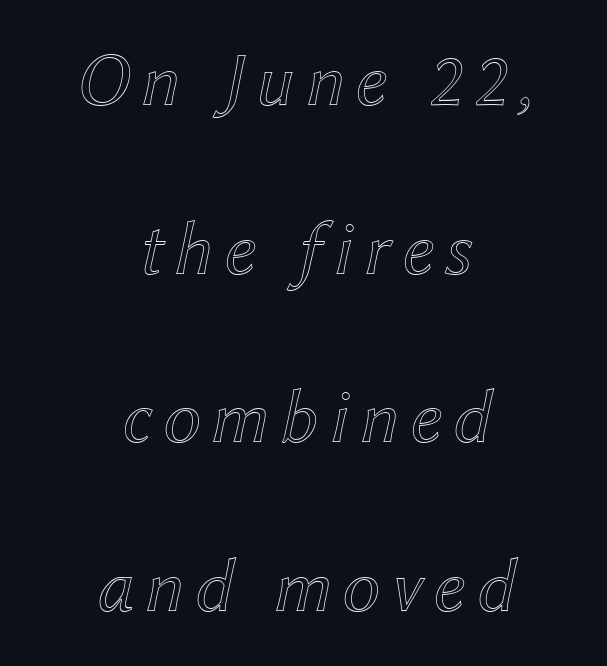
{"italic": "yes", "lean": "right", "slant_degrees": 12, "width": "normal", "x_height": "medium", "monospaced": "no", "underline": "no", "align": "center", "line_spacing": "loose", "line_spacing_ratio": 2.19, "glyph_px": 77}
